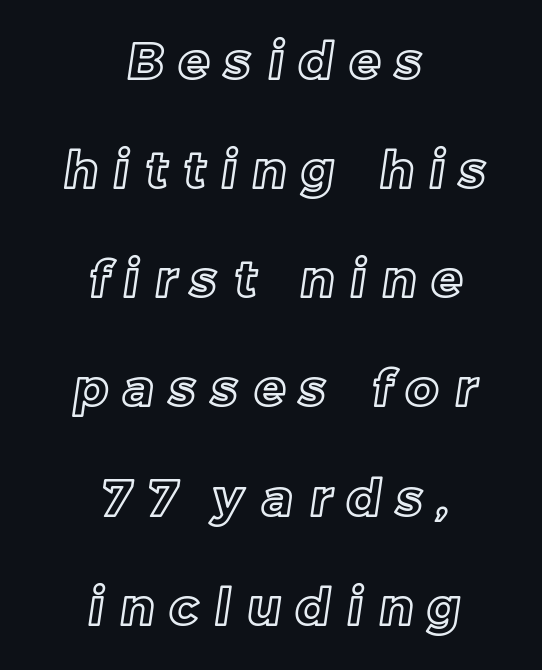
You could only call the tracking loose — the letters float apart. Spacing verdict: proportional, widths tailored to each character. This rendering features lettering with no underline. One glance says open: line gaps are wider than usual. Neither beginnings nor endings align; midpoints do.
